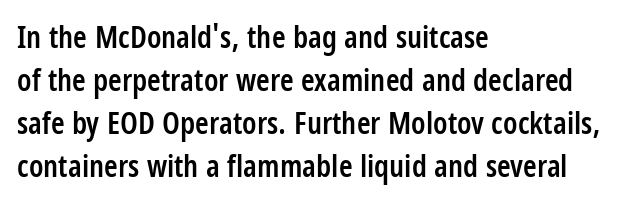
{"serif": "no", "italic": "no", "bold": "semi", "weight": "semibold", "width": "condensed", "stroke_contrast": "low", "x_height": "large", "monospaced": "no", "underline": "no", "align": "left", "line_spacing": "normal", "line_spacing_ratio": 1.39, "letter_spacing": "normal", "letter_spacing_em": 0.0, "glyph_px": 31}
